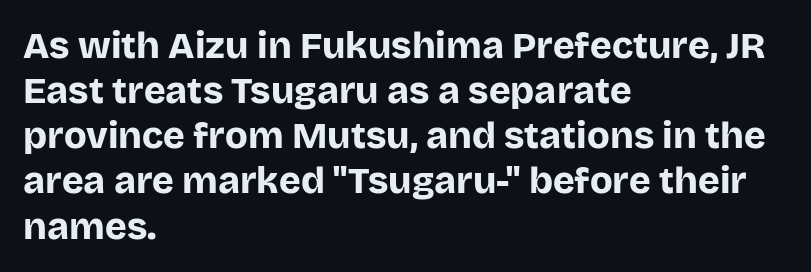
Q: Is the text bold? A: Yes.
Q: Is the text italic (slanted)? A: No, it is upright.
Q: Is the typeface a serif or a sans-serif typeface? A: Sans-serif.
Q: Is the text underlined? A: No.
Q: How is the paragraph aligned? A: Left-aligned.
Q: Is the spacing between letters normal or unusually wide? A: Normal.
Q: Width (condensed, normal, or wide)? A: Normal.
Q: Stroke contrast? A: Low.
Q: x-height? A: Large.
Q: Monospaced? A: No.
